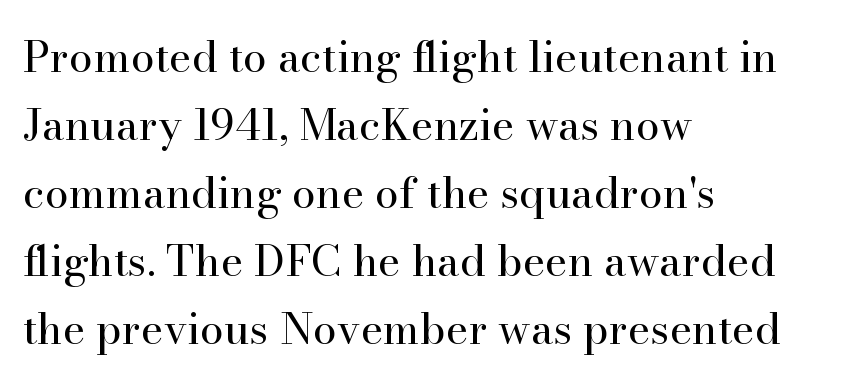
Rendered with straight, roman letterforms. The paragraph has a hard left edge and a soft right edge. What's the leading like? Ordinary, nothing unusual. A light-to-regular cut is what we see here.
